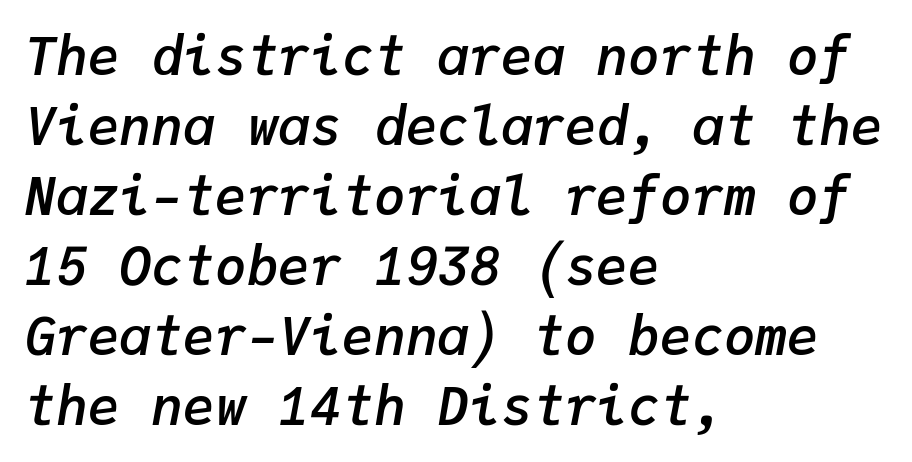
Q: Is the text bold? A: Semi-bold.
Q: Is the text italic (slanted)? A: Yes, it leans right by about 9 degrees.
Q: Is the text underlined? A: No.
Q: How is the paragraph aligned? A: Left-aligned.
Q: Is the spacing between letters normal or unusually wide? A: Normal.
Q: Is the spacing between lines tight, normal or loose? A: Normal.
Q: Width (condensed, normal, or wide)? A: Normal.
Q: Stroke contrast? A: Low.
Q: x-height? A: Medium.
Q: Monospaced? A: Yes.
